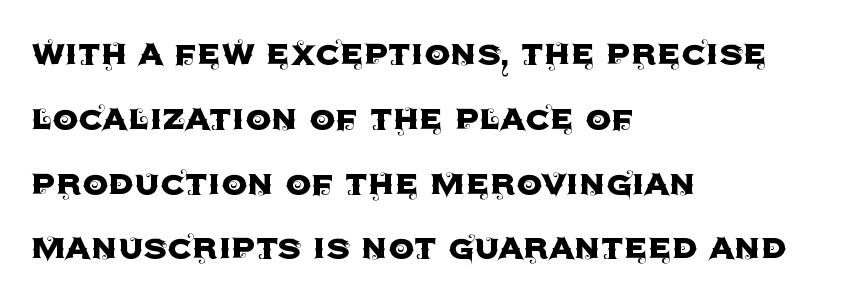
The image shows 41 px sans-serif type, upright; set left-aligned, normal line spacing (1.58x), normal letter spacing, not underlined; a large x-height.
